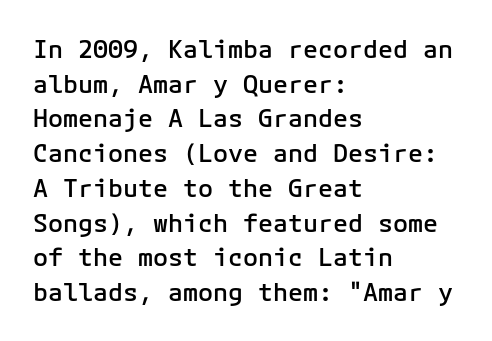
Quick note: underline off. The block of text has a typical density, with ordinary space between rows. Does the lettering tilt? It doesn't — this is upright. Characters follow at the spacing the type designer built in.
